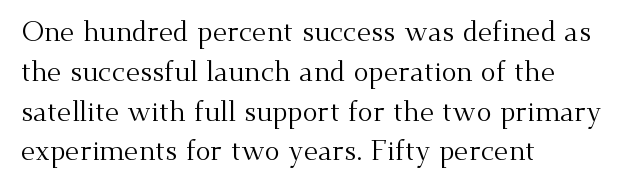
A roman cut, with each character standing at attention. The foot of each line stays bare and open. Do the characters align in a grid? No, the font is proportional. Each new line begins a customary step beneath the previous one. Leftover space on each line is placed entirely after the last word. The face used here is rendered with its standard letterfit.
